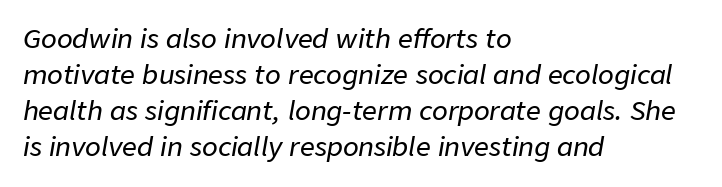
{"italic": "yes", "lean": "right", "slant_degrees": 9, "underline": "no", "align": "left", "line_spacing": "normal", "line_spacing_ratio": 1.39, "letter_spacing": "normal", "letter_spacing_em": 0.0, "glyph_px": 26}
